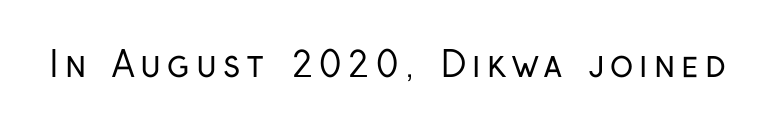
Q: Is the text bold? A: No.
Q: Is the text italic (slanted)? A: No, it is upright.
Q: Is the typeface a serif or a sans-serif typeface? A: Sans-serif.
Q: Is the text underlined? A: No.
Q: Width (condensed, normal, or wide)? A: Condensed.
Q: Stroke contrast? A: Low.
Q: x-height? A: Medium.
Q: Monospaced? A: No.
